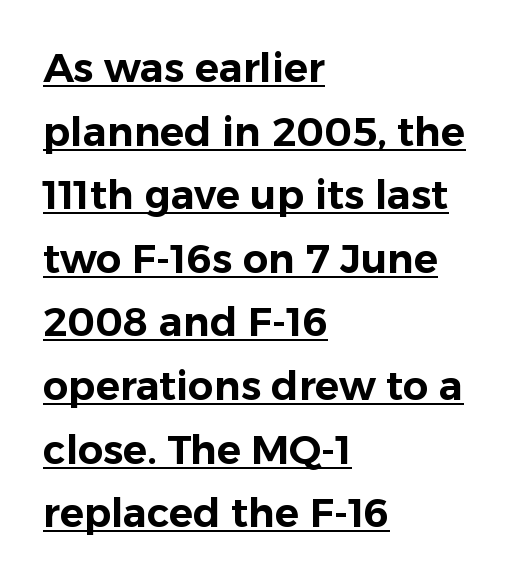
Q: Is the text italic (slanted)? A: No, it is upright.
Q: Is the typeface a serif or a sans-serif typeface? A: Sans-serif.
Q: Is the text underlined? A: Yes.
Q: How is the paragraph aligned? A: Left-aligned.
Q: Is the spacing between letters normal or unusually wide? A: Normal.
Q: Is the spacing between lines tight, normal or loose? A: Normal.
Q: Width (condensed, normal, or wide)? A: Normal.
Q: Stroke contrast? A: Low.
Q: x-height? A: Medium.
Q: Monospaced? A: No.
